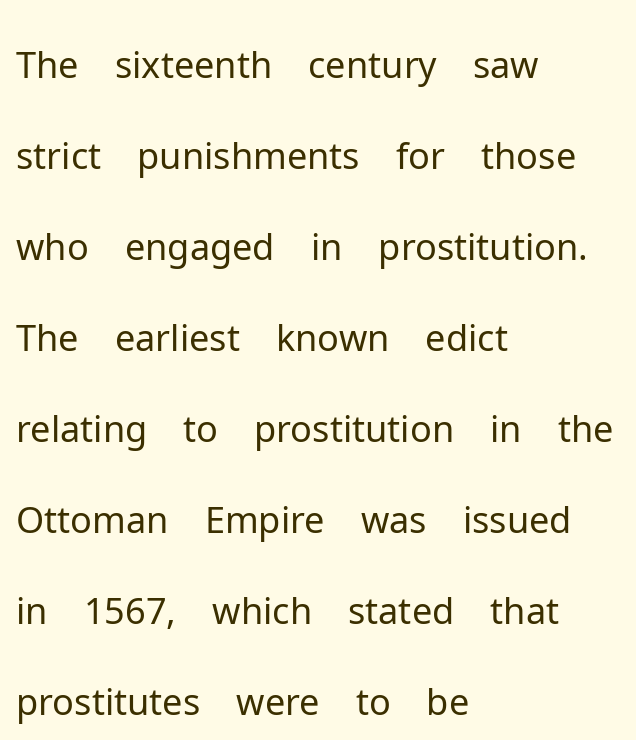
Q: Is the text bold? A: No.
Q: Is the text italic (slanted)? A: No, it is upright.
Q: Is the typeface a serif or a sans-serif typeface? A: Sans-serif.
Q: Is the text underlined? A: No.
Q: How is the paragraph aligned? A: Left-aligned.
Q: Is the spacing between letters normal or unusually wide? A: Normal.
Q: Width (condensed, normal, or wide)? A: Normal.
Q: Stroke contrast? A: Low.
Q: x-height? A: Medium.
Q: Monospaced? A: No.
